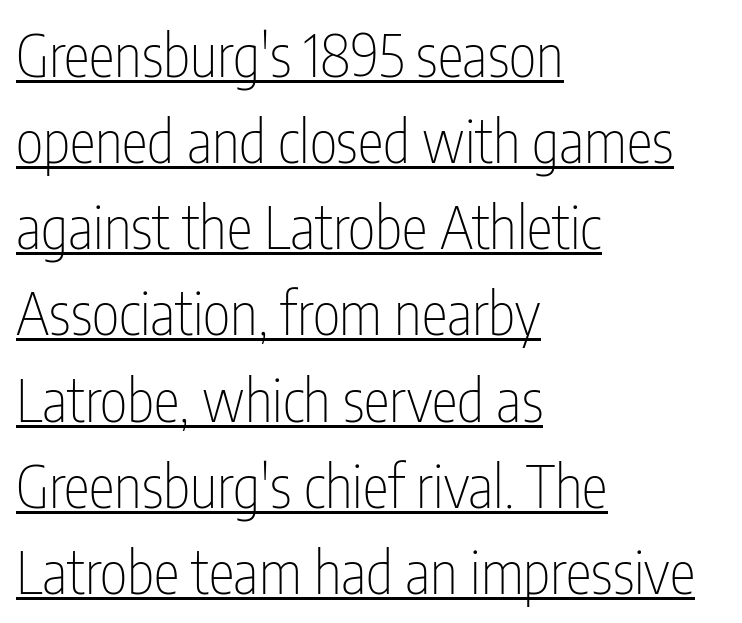
Q: Is the text bold? A: No.
Q: Is the text italic (slanted)? A: No, it is upright.
Q: Is the typeface a serif or a sans-serif typeface? A: Sans-serif.
Q: Is the text underlined? A: Yes.
Q: How is the paragraph aligned? A: Left-aligned.
Q: Is the spacing between letters normal or unusually wide? A: Normal.
Q: Is the spacing between lines tight, normal or loose? A: Normal.
Q: Width (condensed, normal, or wide)? A: Condensed.
Q: Stroke contrast? A: Low.
Q: x-height? A: Medium.
Q: Monospaced? A: No.
